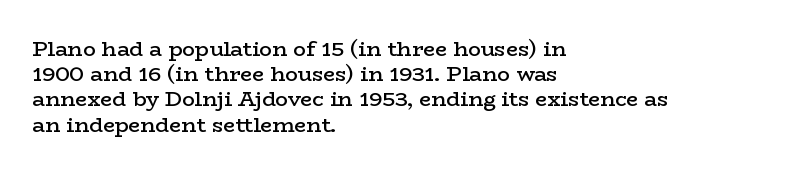
Q: Is the text bold? A: Semi-bold.
Q: Is the text italic (slanted)? A: No, it is upright.
Q: Is the text underlined? A: No.
Q: How is the paragraph aligned? A: Left-aligned.
Q: Is the spacing between letters normal or unusually wide? A: Normal.
